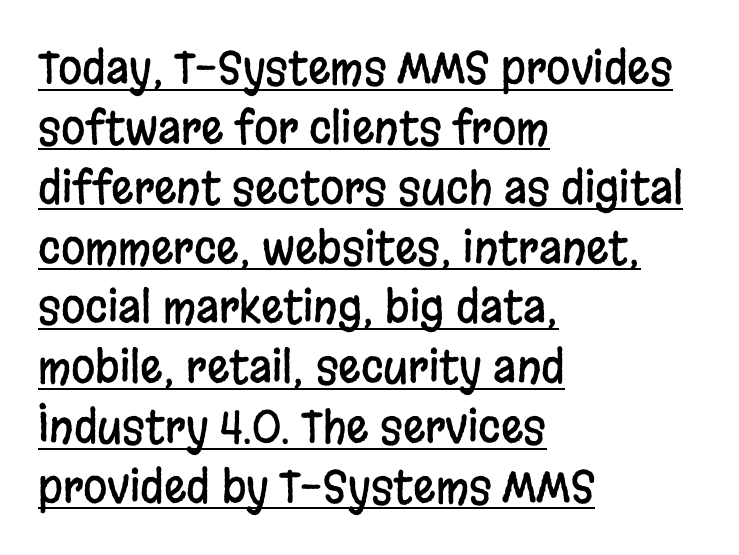
The line texture is even and compact thanks to regular tracking. A classic flush-left, rag-right setting is used for this passage. The font family rendered here belongs to the sans-serif group. Every word sits above its own underline. The passage shown stacks its lines at a standard gap. Is there any slant? The stems are plumb.
